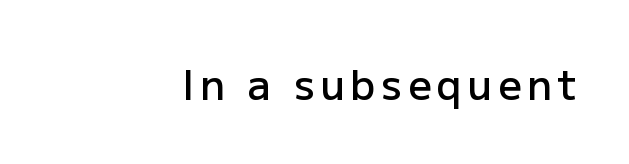
Q: Is the text bold? A: Semi-bold.
Q: Is the text italic (slanted)? A: No, it is upright.
Q: Is the typeface a serif or a sans-serif typeface? A: Sans-serif.
Q: Is the text underlined? A: No.
Q: Width (condensed, normal, or wide)? A: Normal.
Q: Stroke contrast? A: Low.
Q: x-height? A: Medium.
Q: Monospaced? A: No.
